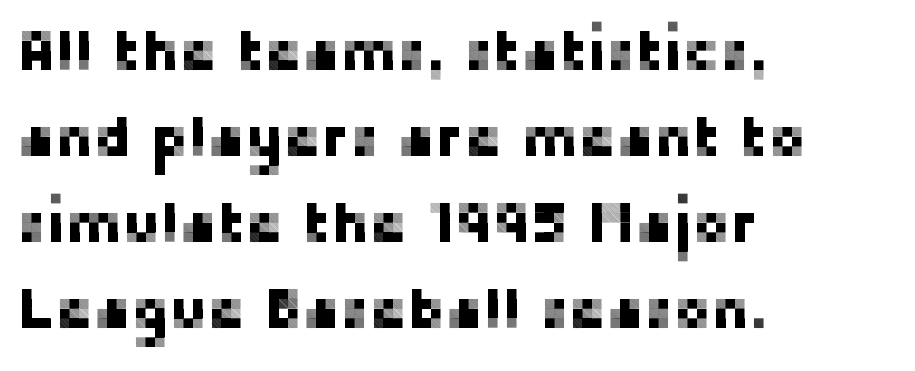
The image shows 57 px sans-serif type, upright; set left-aligned, normal line spacing (1.51x), normal letter spacing, not underlined; low stroke contrast and a medium x-height.
